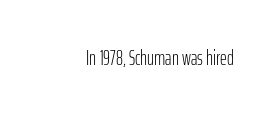
The image shows 21 px text type, upright; set normal letter spacing, not underlined.
